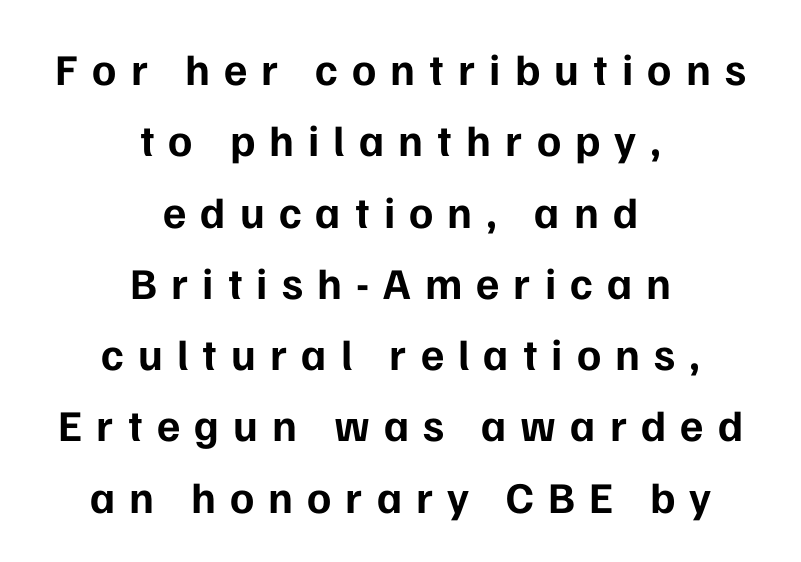
{"serif": "no", "italic": "no", "bold": "yes", "weight": "bold", "width": "normal", "stroke_contrast": "low", "x_height": "medium", "monospaced": "no", "underline": "no", "align": "center", "line_spacing": "normal", "line_spacing_ratio": 1.62, "letter_spacing": "wide", "letter_spacing_em": 0.32, "glyph_px": 44}
